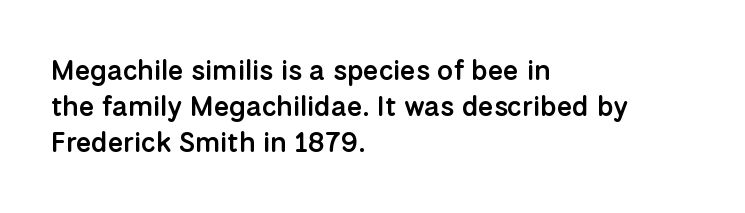
One-word summary of the alignment: left. The sample has been set in demibold, a notch under bold. Italic? Not at all — the glyphs are vertical. A normal amount of white space separates one row of letters from the next.
